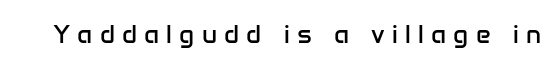
{"italic": "no", "bold": "no", "underline": "no", "letter_spacing": "wide", "letter_spacing_em": 0.28, "glyph_px": 26}
